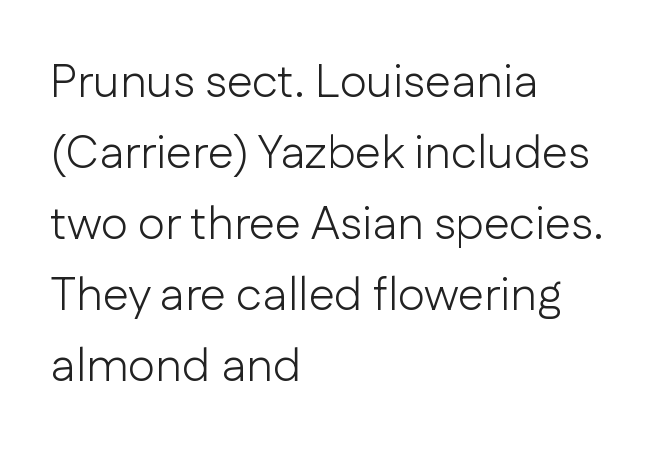
A typesetter would label this face a sans. No extra ink here — the face is not bold. Each letter keeps its own natural width here, so spacing adapts to shape. Glance below the letters and you will spot only blank space.
